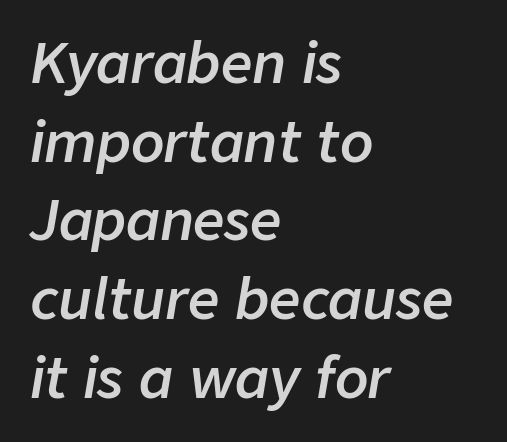
Q: Is the text bold? A: Semi-bold.
Q: Is the text italic (slanted)? A: Yes, it leans right by about 9 degrees.
Q: Is the text underlined? A: No.
Q: How is the paragraph aligned? A: Left-aligned.
Q: Is the spacing between letters normal or unusually wide? A: Normal.
Q: Is the spacing between lines tight, normal or loose? A: Normal.
Q: Width (condensed, normal, or wide)? A: Normal.
Q: Stroke contrast? A: Low.
Q: x-height? A: Medium.
Q: Monospaced? A: No.
